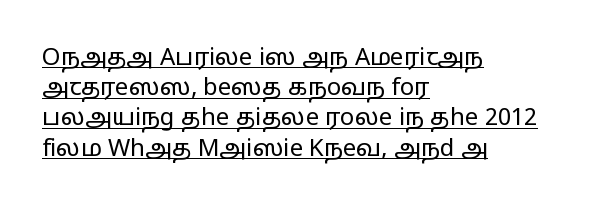
Interline gaps are of average width in this sample. The letterforms sit at book weight or below. Notice how the passage keeps a crisp vertical edge on the left only. Caption: lettering with a line underneath.
